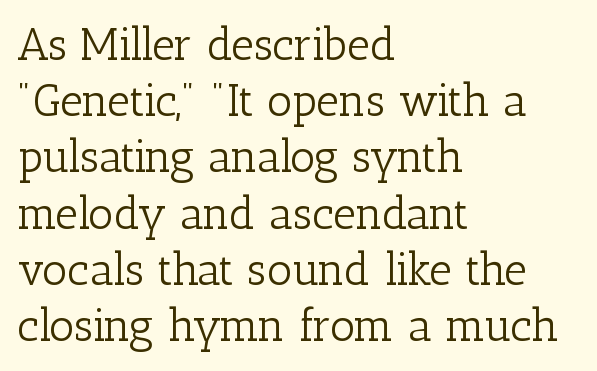
The image shows 45 px light serif type, upright; set left-aligned, normal line spacing (1.25x), normal letter spacing, not underlined; low stroke contrast and a medium x-height.
